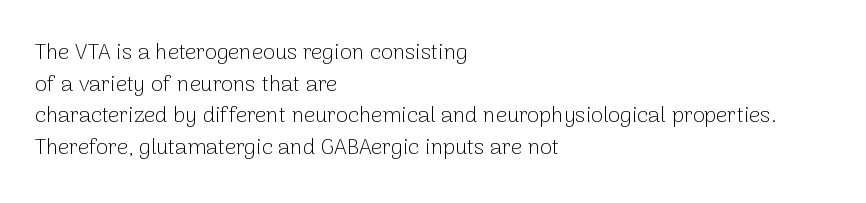
{"italic": "no", "bold": "no", "underline": "no", "align": "left", "line_spacing": "normal", "line_spacing_ratio": 1.44, "letter_spacing": "normal", "letter_spacing_em": 0.0, "glyph_px": 22}
